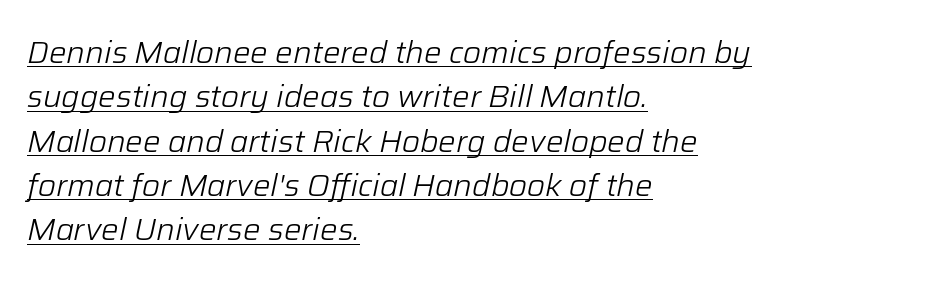
The image shows 31 px light type, italic (leaning right); set left-aligned, normal line spacing (1.43x), normal letter spacing, underlined; low stroke contrast and a medium x-height.
